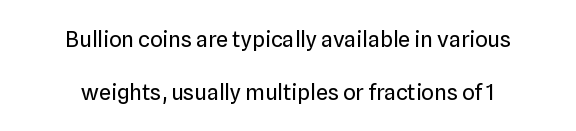
Q: Is the text bold? A: No.
Q: Is the text italic (slanted)? A: No, it is upright.
Q: Is the text underlined? A: No.
Q: How is the paragraph aligned? A: Centered.
Q: Is the spacing between letters normal or unusually wide? A: Normal.
Q: Is the spacing between lines tight, normal or loose? A: Loose.
